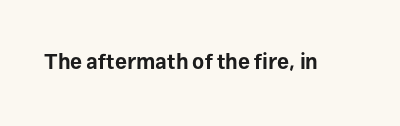
Q: Is the text bold? A: Yes.
Q: Is the text italic (slanted)? A: No, it is upright.
Q: Is the text underlined? A: No.
Q: Is the spacing between letters normal or unusually wide? A: Normal.
